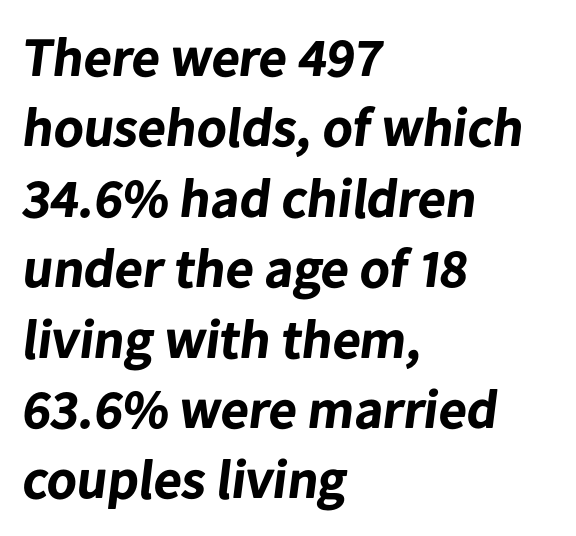
The image shows 55 px bold sans-serif type; set left-aligned, normal line spacing (1.28x), normal letter spacing, not underlined; low stroke contrast and a medium x-height.
